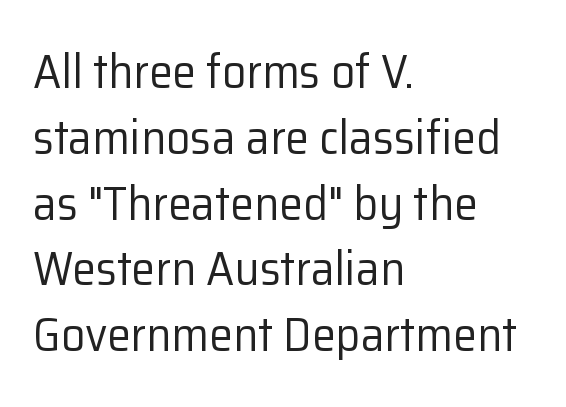
{"serif": "no", "italic": "no", "bold": "no", "weight": "regular", "width": "normal", "stroke_contrast": "low", "x_height": "medium", "monospaced": "no", "underline": "no", "align": "left", "line_spacing": "normal", "line_spacing_ratio": 1.37, "letter_spacing": "normal", "letter_spacing_em": 0.0, "glyph_px": 48}
